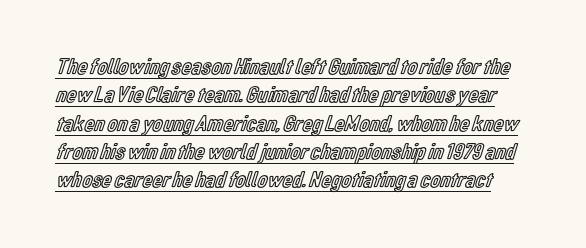
Q: Is the text italic (slanted)? A: Yes.
Q: Is the text underlined? A: Yes.
Q: Is the spacing between letters normal or unusually wide? A: Normal.
